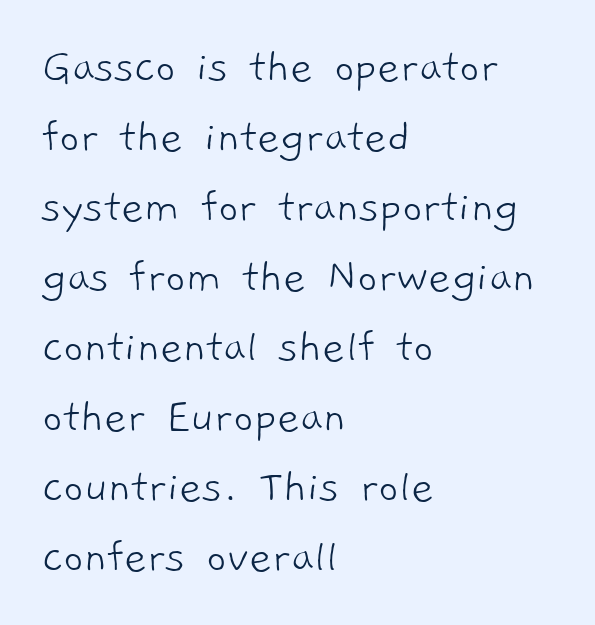
The image shows 49 px light sans-serif type; set left-aligned, normal line spacing (1.43x), normal letter spacing, not underlined; low stroke contrast and a medium x-height.
